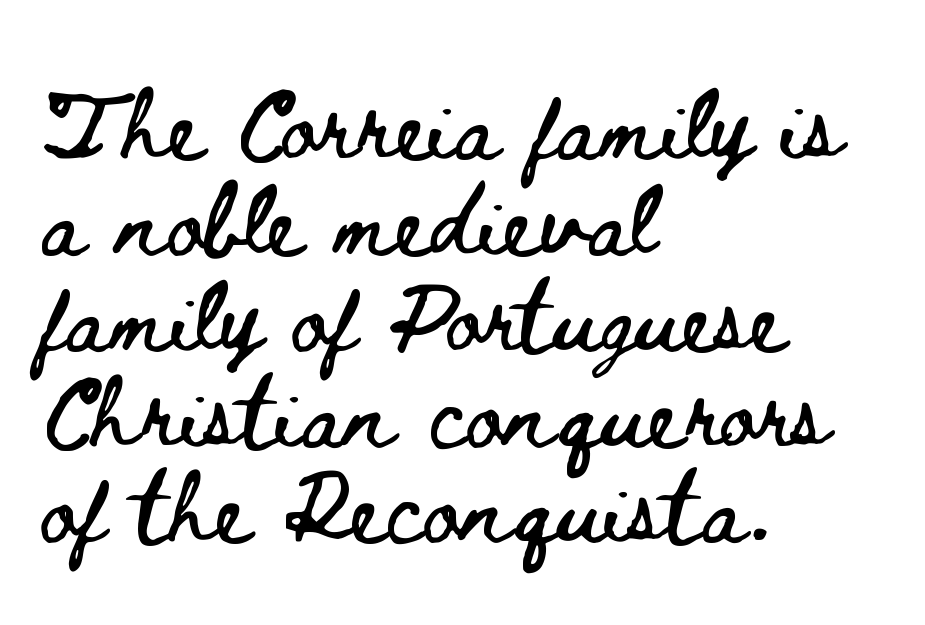
{"width": "wide", "stroke_contrast": "low", "x_height": "small", "monospaced": "no", "underline": "no", "align": "left", "line_spacing": "normal", "line_spacing_ratio": 1.35, "letter_spacing": "normal", "letter_spacing_em": 0.0, "glyph_px": 71}
